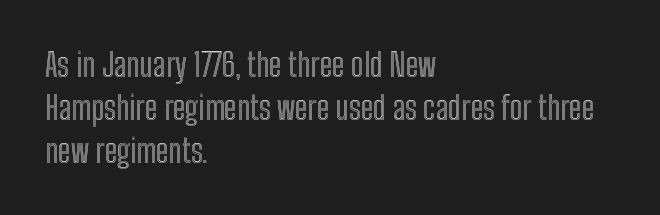
The line-height multiplier appears to be the usual default. Is there any slant? The stems are plumb. This sample is left-justified, so line endings fall wherever the words run out. This sample has the flowing, uneven cadence of proportional lettering.
